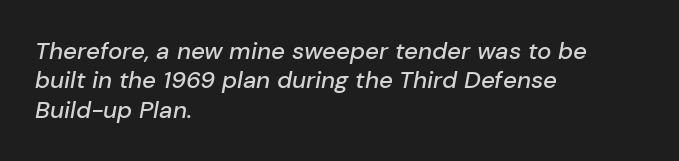
The image shows 24 px text type, italic (leaning right); set left-aligned, line spacing 1.22x, normal letter spacing, not underlined.
